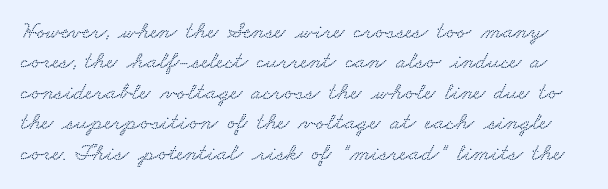
{"underline": "no", "line_spacing": "normal", "line_spacing_ratio": 1.27, "letter_spacing": "normal", "letter_spacing_em": 0.0, "glyph_px": 24}
